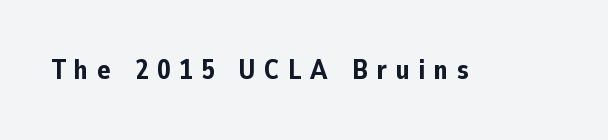
The image shows 27 px bold type, upright; set unusually wide letter spacing (+0.32 em), not underlined.
